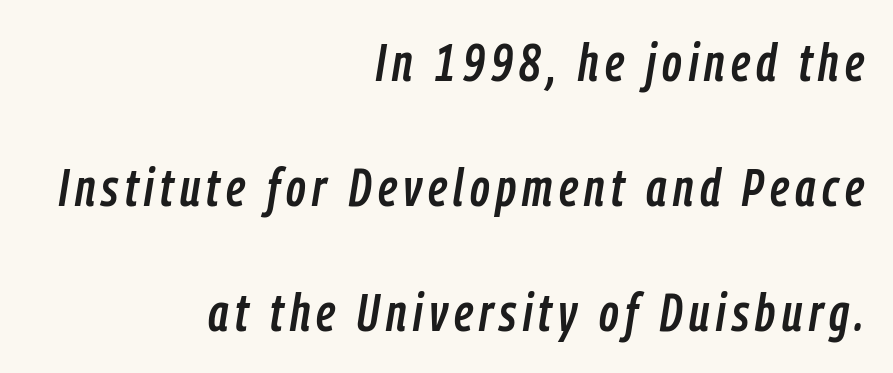
The image shows 53 px condensed type, italic (leaning right); set right-aligned, loose line spacing (2.36x), not underlined; low stroke contrast and a medium x-height.
